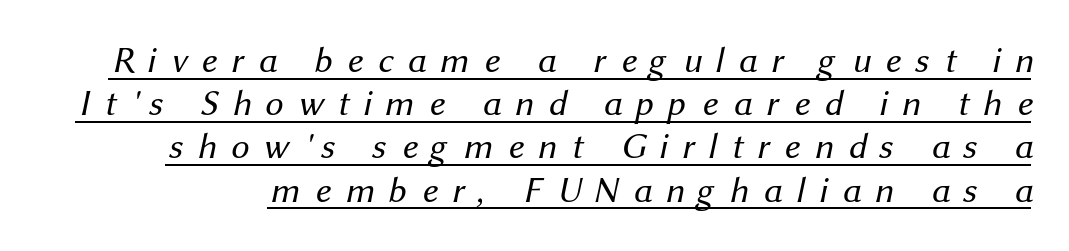
The image shows 36 px regular-weight sans-serif type; set line spacing 1.2x, unusually wide letter spacing (+0.38 em), underlined; medium stroke contrast and a medium x-height.
